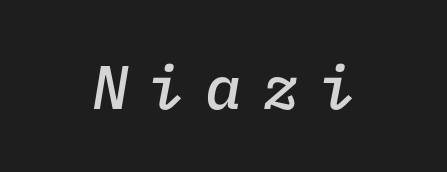
{"italic": "yes", "lean": "right", "slant_degrees": 9, "bold": "semi", "weight": "semibold", "width": "normal", "stroke_contrast": "low", "x_height": "medium", "monospaced": "yes", "underline": "no", "align": "center", "letter_spacing": "wide", "letter_spacing_em": 0.33, "glyph_px": 61}
